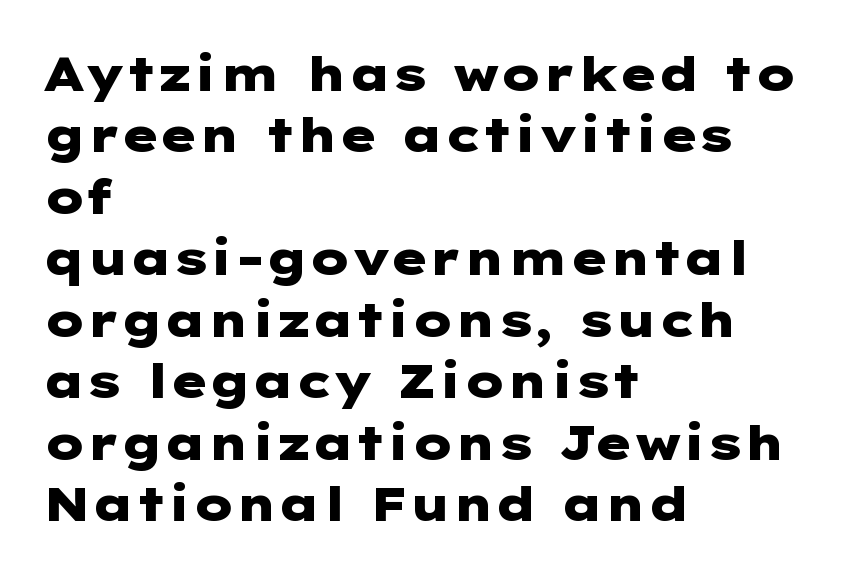
Characters follow at the spacing the type designer built in. Serifs: no, the terminals of the letterforms are clean. The space beneath each line is pristine and unruled. Alignment: flush left. I'd describe the lettering as bold — thick and assertive.
